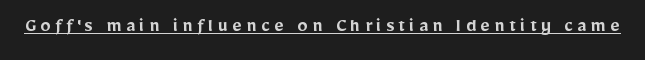
Compared with typical body copy, the letter spacing here is much looser. Set as a demibold, roughly 600 on the weight scale. The axis of the letterforms is exactly vertical. Students, observe the line beneath the letters — that is underlining.
